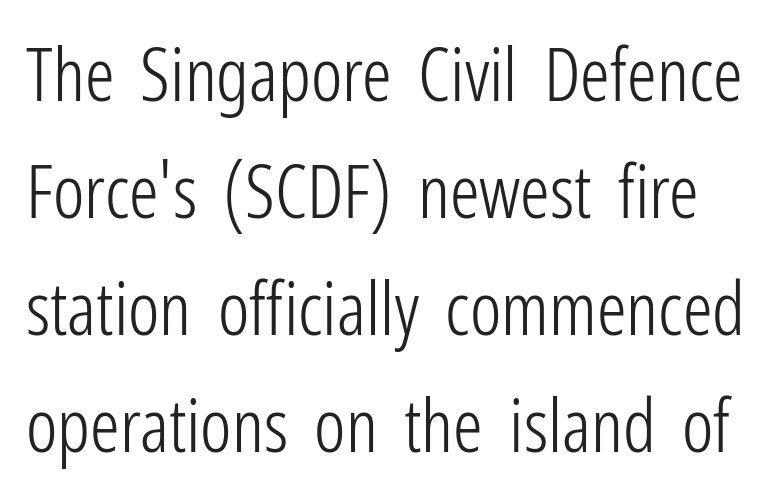
Q: Is the text bold? A: No.
Q: Is the text italic (slanted)? A: No, it is upright.
Q: Is the typeface a serif or a sans-serif typeface? A: Sans-serif.
Q: Is the text underlined? A: No.
Q: Is the spacing between letters normal or unusually wide? A: Normal.
Q: Is the spacing between lines tight, normal or loose? A: Normal.
Q: Width (condensed, normal, or wide)? A: Condensed.
Q: Stroke contrast? A: Low.
Q: x-height? A: Medium.
Q: Monospaced? A: No.
